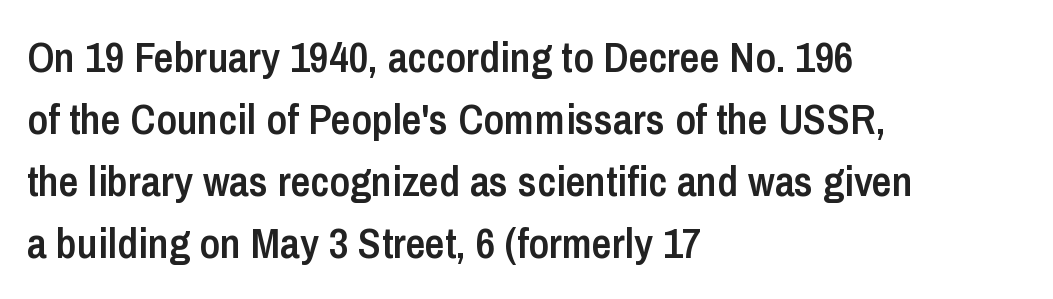
Letterform terminals end flat and unadorned throughout the passage. These lines keep a tight, regular rhythm from letter to letter. The rows are spaced the way most documents space them. The letters advance in unequal steps, a hallmark of proportional type.
